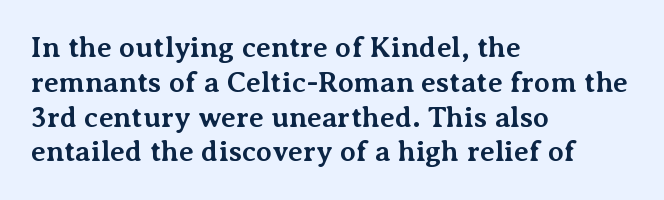
The image shows 29 px bold serif type, upright; set left-aligned, line spacing 1.2x, normal letter spacing, not underlined; medium stroke contrast and a medium x-height.
